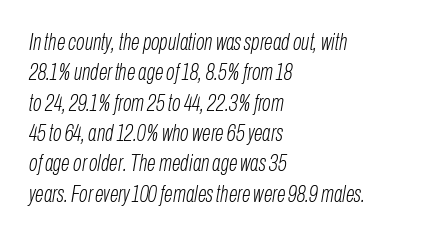
Does the leading feel generous? No, just average. Typeset ragged right — the left edge is the straight one. These lines keep a tight, regular rhythm from letter to letter. Characters are canted at an angle relative to the baseline's perpendicular. Words float on clear page, feet unadorned.
